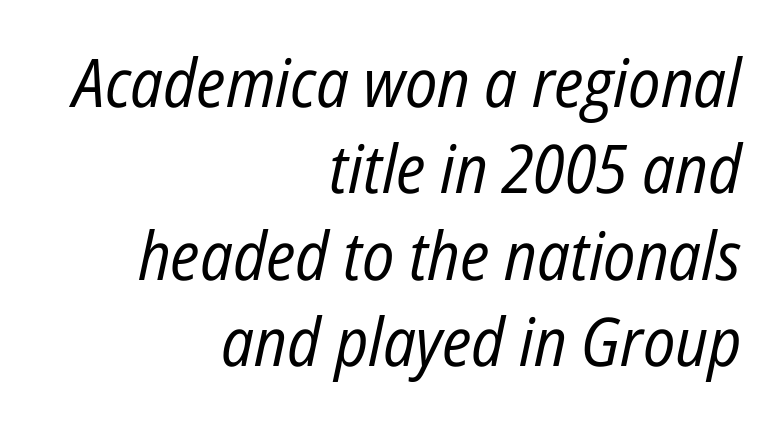
Q: Is the text bold? A: No.
Q: Is the text italic (slanted)? A: Yes, it leans right by about 12 degrees.
Q: Is the text underlined? A: No.
Q: How is the paragraph aligned? A: Right-aligned.
Q: Is the spacing between letters normal or unusually wide? A: Normal.
Q: Is the spacing between lines tight, normal or loose? A: Normal.
Q: Width (condensed, normal, or wide)? A: Condensed.
Q: Stroke contrast? A: Low.
Q: x-height? A: Medium.
Q: Monospaced? A: No.
